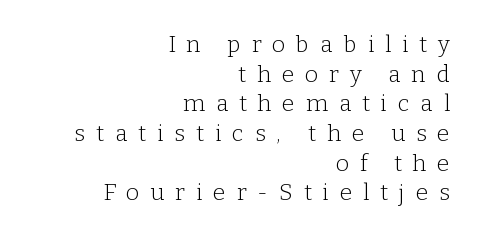
The image shows 23 px text type, upright; set right-aligned, normal line spacing (1.29x), unusually wide letter spacing (+0.47 em), not underlined.
